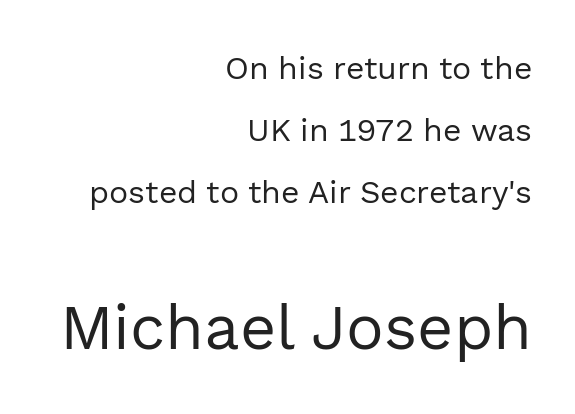
The image shows 63 px regular-weight sans-serif type, upright; set right-aligned, loose line spacing (1.93x), normal letter spacing, not underlined; the second (bottom) block is 1.97x larger; a medium x-height.
